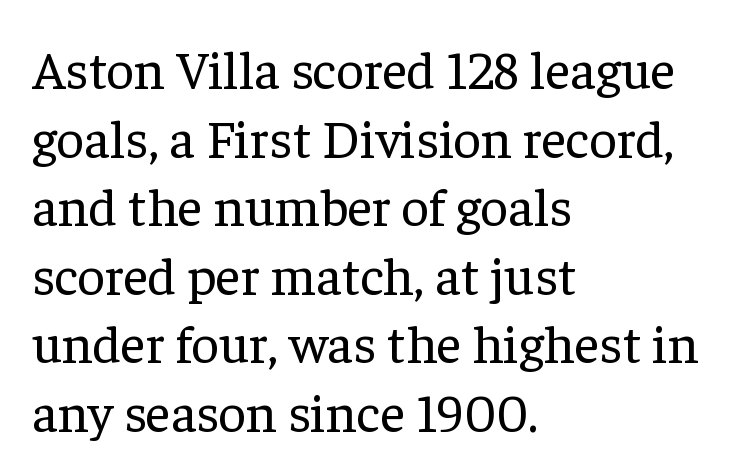
The image shows 54 px regular-weight serif type, upright; set left-aligned, normal line spacing (1.27x), normal letter spacing, not underlined; low stroke contrast and a medium x-height.
